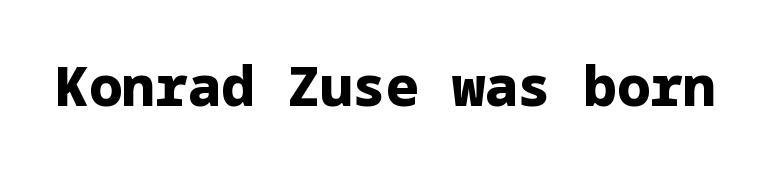
Glance below the letters and you will spot only blank space. The font family rendered here belongs to the sans-serif group. You could call the tracking neutral — neither tight nor loose. The specimen reads as upright at a glance.
